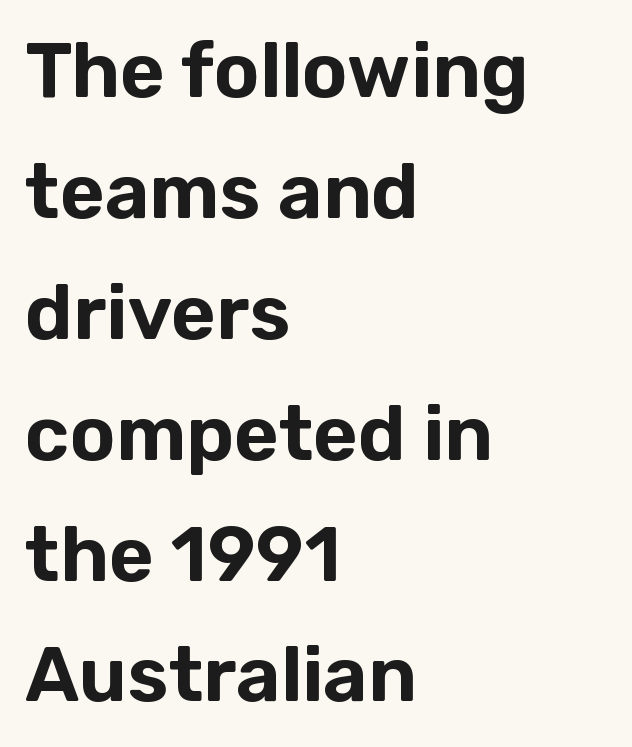
The image shows 77 px sans-serif type, upright; set left-aligned, normal line spacing (1.57x), normal letter spacing, not underlined; low stroke contrast and a medium x-height.
